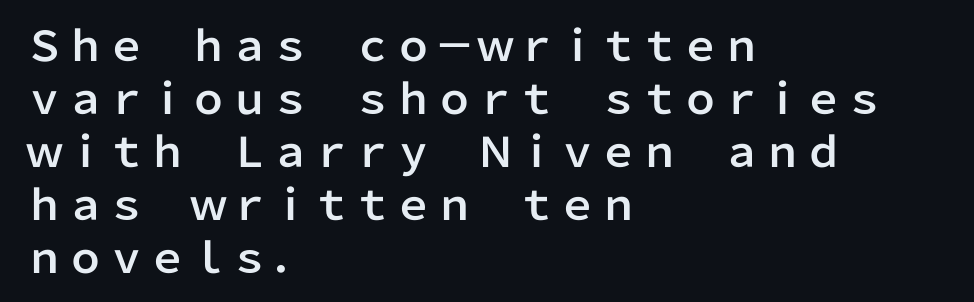
Q: Is the text italic (slanted)? A: No, it is upright.
Q: Is the typeface a serif or a sans-serif typeface? A: Sans-serif.
Q: Is the text underlined? A: No.
Q: How is the paragraph aligned? A: Left-aligned.
Q: Is the spacing between letters normal or unusually wide? A: Normal.
Q: Is the spacing between lines tight, normal or loose? A: Normal.
Q: Width (condensed, normal, or wide)? A: Normal.
Q: Stroke contrast? A: Low.
Q: x-height? A: Medium.
Q: Monospaced? A: No.
